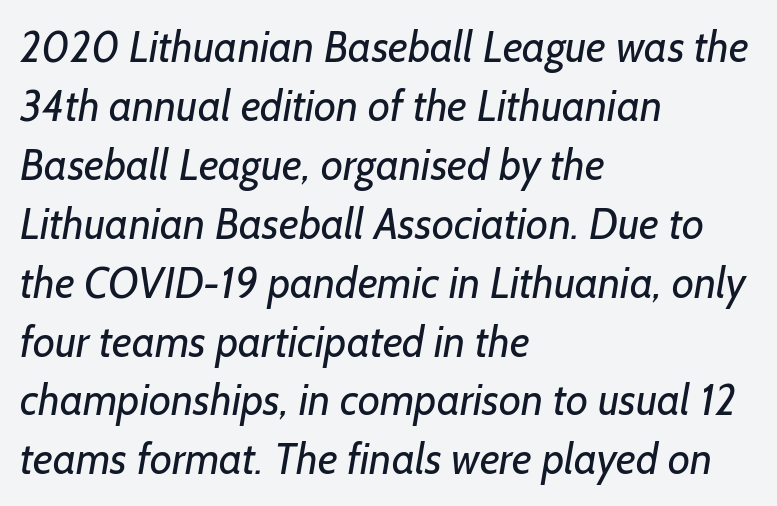
The image shows 43 px regular-weight sans-serif type; set left-aligned, normal line spacing (1.37x), normal letter spacing, not underlined; low stroke contrast and a medium x-height.
